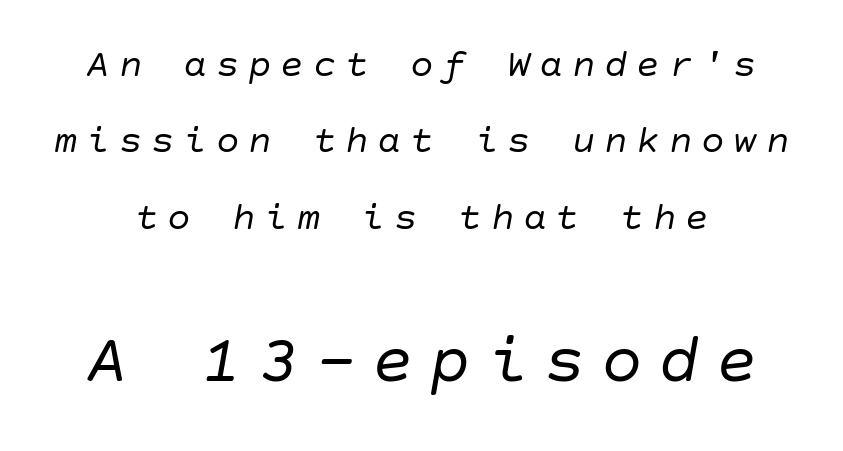
The specimen omits any rule beneath the text block's lines. The font sits on the lighter half of the weight spectrum, regular included. This sample uses an oblique cut, with every glyph tilted off the vertical. Horizontal bands of white between lines are thick stripes.
